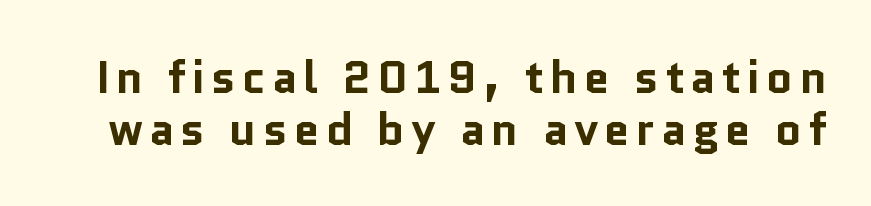
The image shows 46 px bold sans-serif type, upright; set tight line spacing (1.12x), not underlined; low stroke contrast and a medium x-height.
